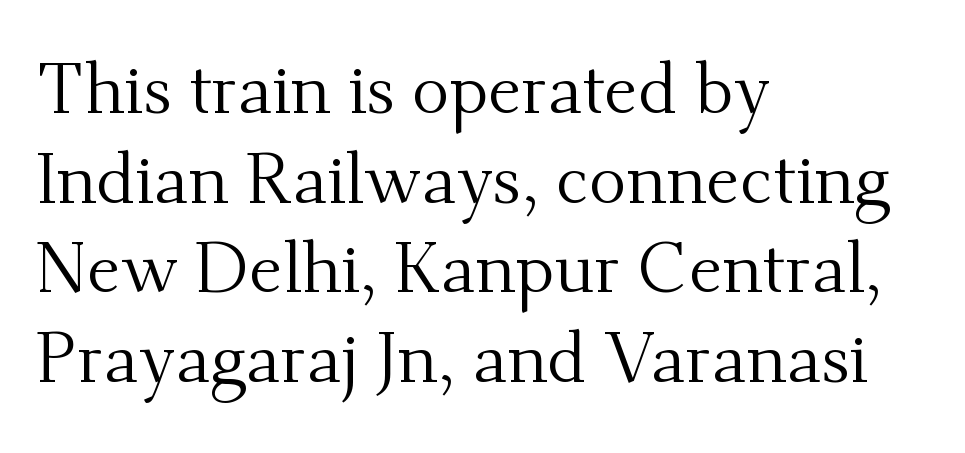
{"serif": "yes", "italic": "no", "bold": "no", "weight": "regular", "width": "normal", "stroke_contrast": "medium", "x_height": "small", "monospaced": "no", "underline": "no", "align": "left", "line_spacing": "normal", "line_spacing_ratio": 1.28, "letter_spacing": "normal", "letter_spacing_em": 0.0, "glyph_px": 70}
